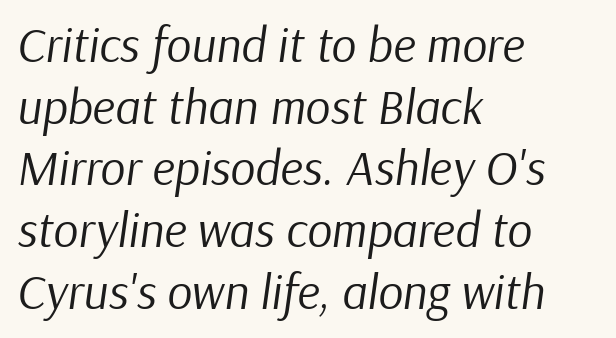
Q: Is the text bold? A: No.
Q: Is the text italic (slanted)? A: Yes, it leans right by about 9 degrees.
Q: Is the text underlined? A: No.
Q: How is the paragraph aligned? A: Left-aligned.
Q: Is the spacing between letters normal or unusually wide? A: Normal.
Q: Is the spacing between lines tight, normal or loose? A: Normal.
Q: Width (condensed, normal, or wide)? A: Normal.
Q: Stroke contrast? A: Low.
Q: x-height? A: Medium.
Q: Monospaced? A: No.
